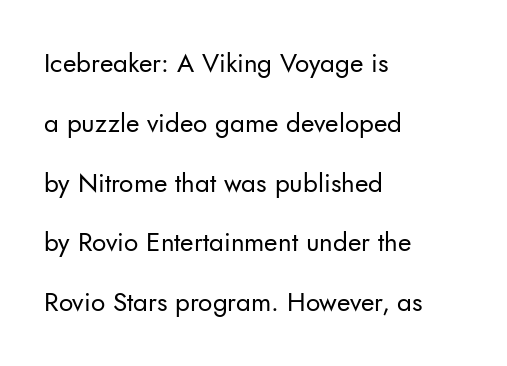
The image shows 26 px text type, upright; set left-aligned, loose line spacing (2.3x), normal letter spacing, not underlined.
